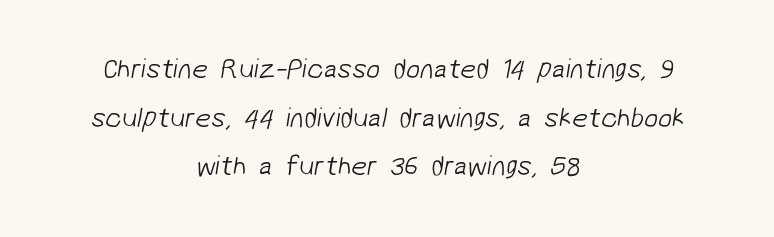
{"serif": "no", "bold": "no", "weight": "light", "width": "normal", "stroke_contrast": "low", "x_height": "medium", "monospaced": "no", "underline": "no", "align": "center", "line_spacing_ratio": 1.74, "letter_spacing": "normal", "letter_spacing_em": 0.0, "glyph_px": 28}
